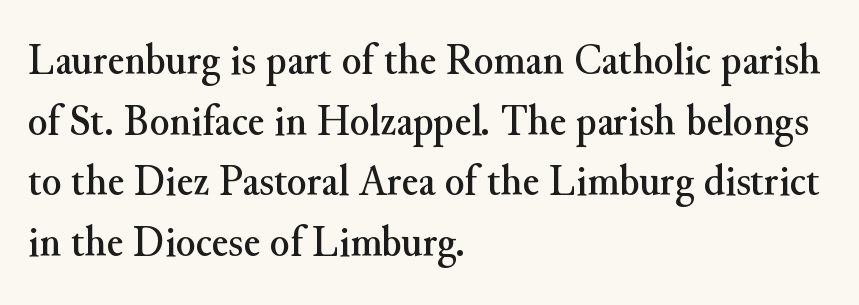
The rendering anchors every line to the left-hand side. The foot of each line stays bare and open. Tracking here is standard; glyphs follow each other at the usual distance. The typeface chosen for these lines features serifs. A typesetter would call this proportional, since set widths differ per character.
